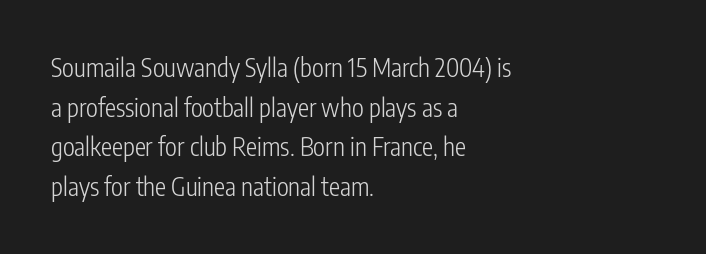
The image shows 25 px text type, upright; set left-aligned, normal line spacing (1.59x), normal letter spacing, not underlined.
